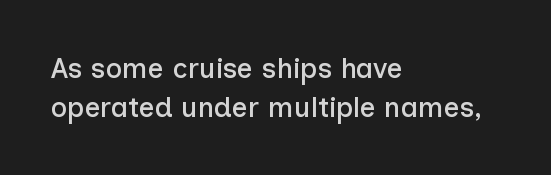
{"serif": "no", "italic": "no", "width": "normal", "stroke_contrast": "low", "x_height": "medium", "monospaced": "no", "underline": "no", "align": "left", "line_spacing": "normal", "line_spacing_ratio": 1.39, "letter_spacing": "normal", "letter_spacing_em": 0.0, "glyph_px": 28}
